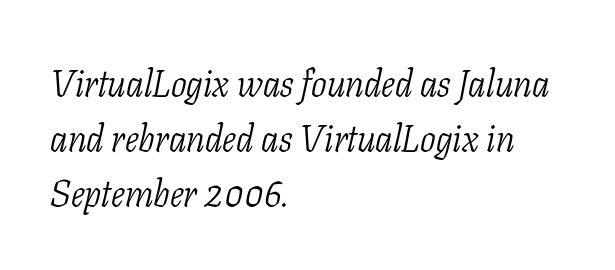
Q: Is the text bold? A: No.
Q: Is the text italic (slanted)? A: Yes, it leans right by about 11 degrees.
Q: Is the typeface a serif or a sans-serif typeface? A: Serif.
Q: Is the text underlined? A: No.
Q: How is the paragraph aligned? A: Left-aligned.
Q: Is the spacing between letters normal or unusually wide? A: Normal.
Q: Is the spacing between lines tight, normal or loose? A: Normal.
Q: Width (condensed, normal, or wide)? A: Condensed.
Q: Stroke contrast? A: Low.
Q: x-height? A: Medium.
Q: Monospaced? A: No.
